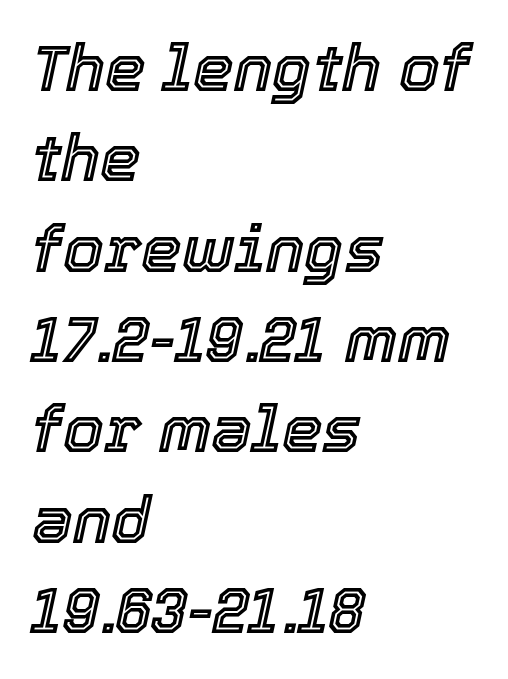
{"italic": "yes", "lean": "right", "slant_degrees": 12, "width": "normal", "x_height": "medium", "monospaced": "no", "underline": "no", "align": "left", "line_spacing": "normal", "line_spacing_ratio": 1.39, "letter_spacing": "normal", "letter_spacing_em": 0.0, "glyph_px": 65}
